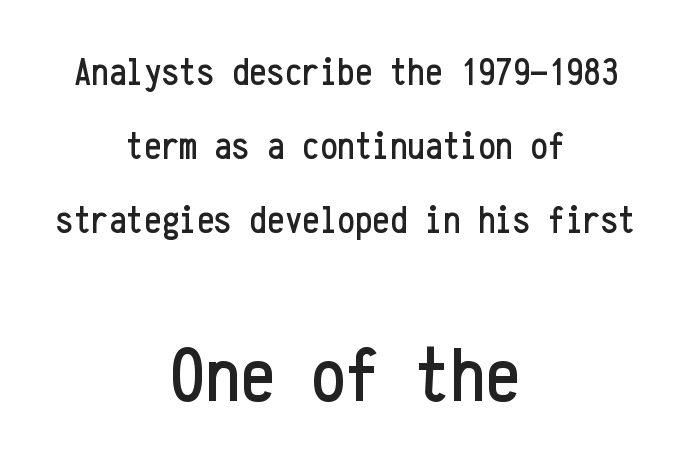
The area under the type is left untouched. Note the uniform advance width — an 'i' takes as much space as an 'm'. Short and long lines alike share a common midpoint. Standard letterfit; no display-style spreading of the glyphs.
